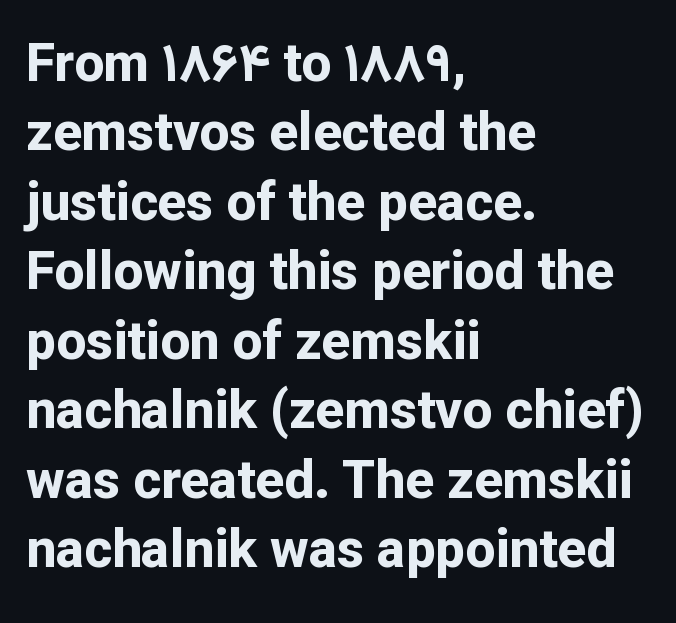
The image shows 53 px bold sans-serif type, upright; set left-aligned, normal line spacing (1.31x), normal letter spacing, not underlined; low stroke contrast and a medium x-height.
